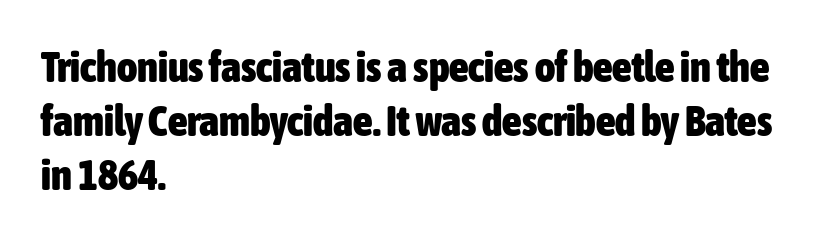
Q: Is the text bold? A: Yes.
Q: Is the text italic (slanted)? A: No, it is upright.
Q: Is the typeface a serif or a sans-serif typeface? A: Sans-serif.
Q: Is the text underlined? A: No.
Q: How is the paragraph aligned? A: Left-aligned.
Q: Is the spacing between letters normal or unusually wide? A: Normal.
Q: Is the spacing between lines tight, normal or loose? A: Normal.
Q: Width (condensed, normal, or wide)? A: Condensed.
Q: Stroke contrast? A: Low.
Q: x-height? A: Medium.
Q: Monospaced? A: No.
